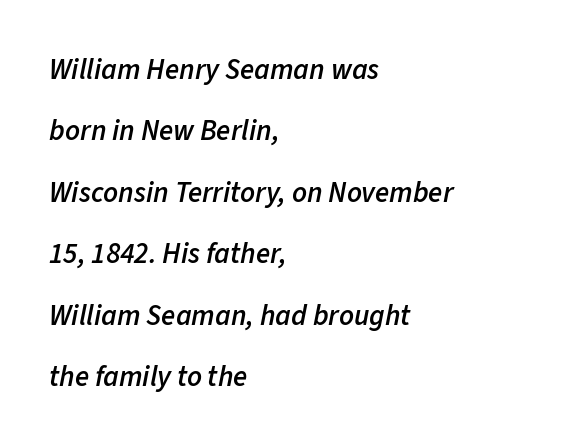
{"italic": "yes", "lean": "right", "slant_degrees": 11, "bold": "semi", "weight": "semibold", "width": "normal", "stroke_contrast": "low", "x_height": "medium", "monospaced": "no", "underline": "no", "align": "left", "line_spacing": "loose", "line_spacing_ratio": 2.12, "letter_spacing": "normal", "letter_spacing_em": 0.0, "glyph_px": 29}
